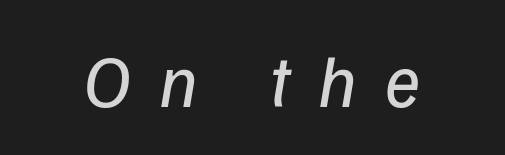
Q: Is the text bold? A: No.
Q: Is the typeface a serif or a sans-serif typeface? A: Sans-serif.
Q: Is the text underlined? A: No.
Q: Is the spacing between letters normal or unusually wide? A: Unusually wide.
Q: Width (condensed, normal, or wide)? A: Normal.
Q: Stroke contrast? A: Low.
Q: x-height? A: Medium.
Q: Monospaced? A: No.
